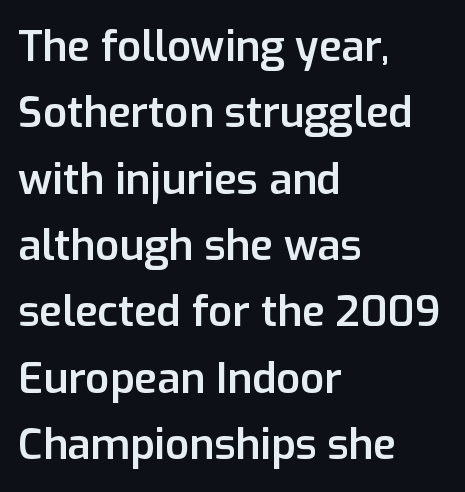
The image shows 42 px semibold sans-serif type, upright; set left-aligned, normal line spacing (1.58x), normal letter spacing, not underlined; low stroke contrast and a medium x-height.
